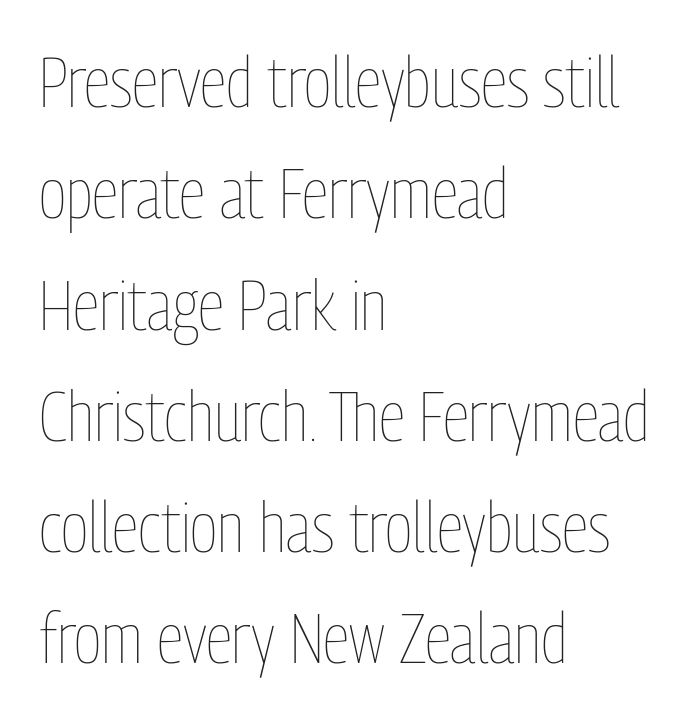
{"italic": "no", "bold": "no", "weight": "thin", "width": "condensed", "stroke_contrast": "low", "x_height": "medium", "monospaced": "no", "underline": "no", "align": "left", "line_spacing": "normal", "line_spacing_ratio": 1.59, "letter_spacing": "normal", "letter_spacing_em": 0.0, "glyph_px": 70}
